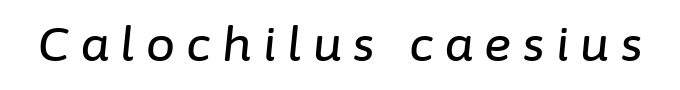
The image shows 46 px text type, italic (leaning right); set unusually wide letter spacing (+0.25 em), not underlined; low stroke contrast and a medium x-height.
